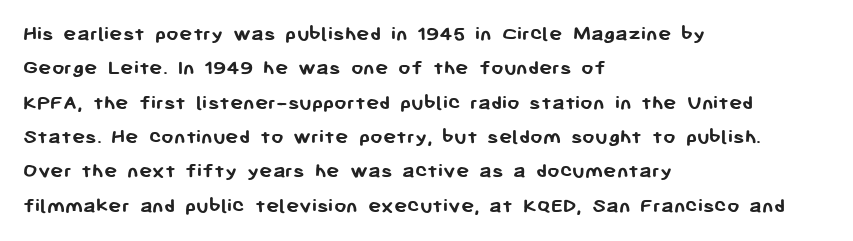
The image shows 22 px bold type, upright; set left-aligned, normal line spacing (1.56x), normal letter spacing, not underlined.
